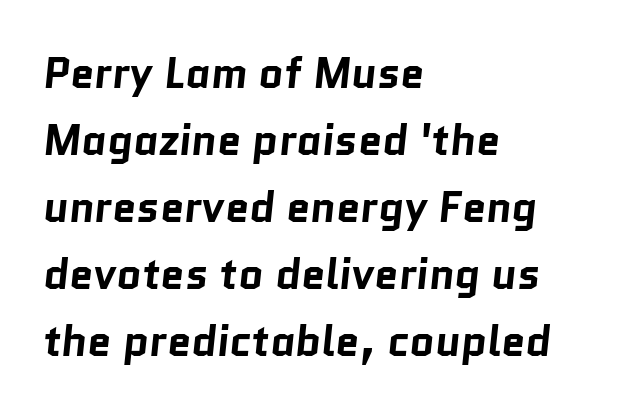
This sample uses a sans-serif face. The baseline area is clear. Stroke thickness is high; the sample reads as a true bold. The letters advance in unequal steps, a hallmark of proportional type.
